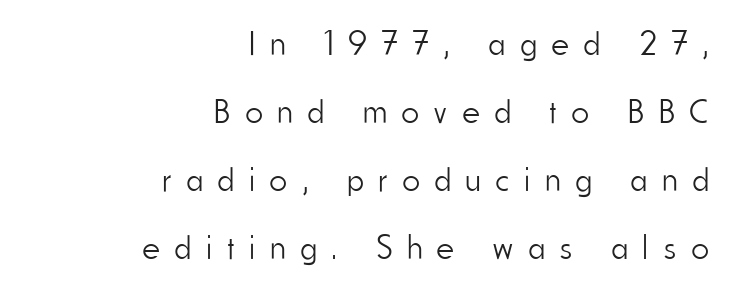
The leading is generous, giving the passage an open texture. The font sits on the lighter half of the weight spectrum, regular included. Honestly, there is no underline to notice here at all. The face used here is a sans, in the tradition of grotesques and geometrics. This rendering widens character spacing well past its baseline value. This sample has the flowing, uneven cadence of proportional lettering.
